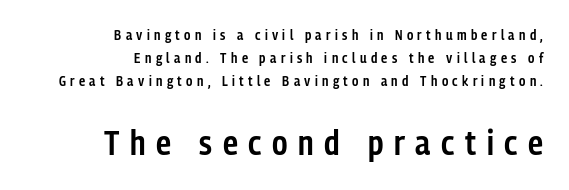
The image shows 34 px semibold, condensed sans-serif type, upright; set right-aligned, normal line spacing (1.64x), unusually wide letter spacing (+0.31 em), not underlined; the second (bottom) block is 2.43x larger; low stroke contrast and a medium x-height.
